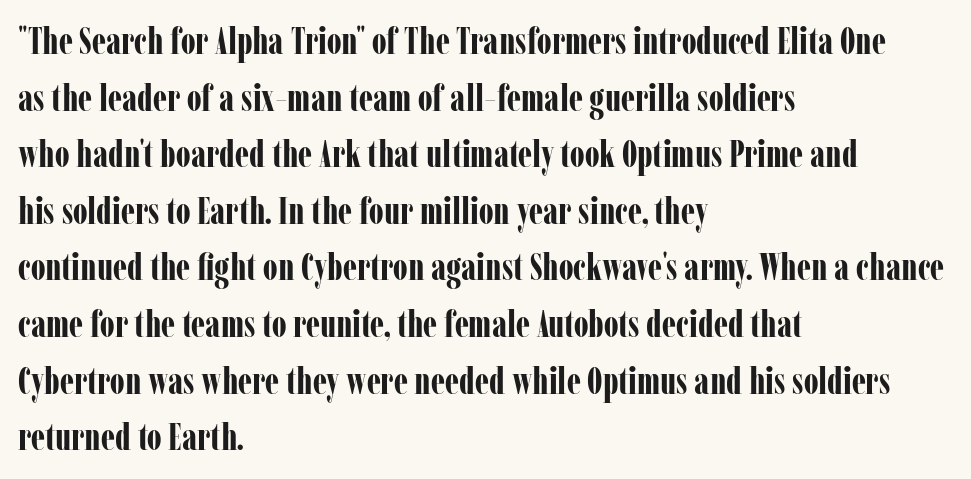
A dark, heavy texture on the line: the type is bold. Is there any slant? The stems are plumb. The block of text has a typical density, with ordinary space between rows. If you drew a ruler down the left edge, every line would touch it.
